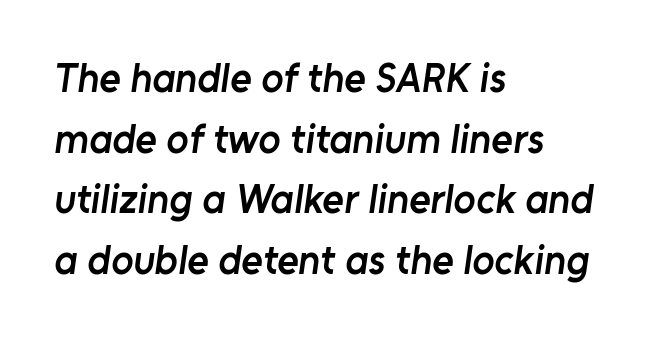
In terms of weight, the rendering is demibold, just under bold. Short note: letters normally spaced. Has an underline been added? It has not. Spacing verdict: proportional, widths tailored to each character. Typeset ragged right — the left edge is the straight one. This sample uses a sans-serif face.
